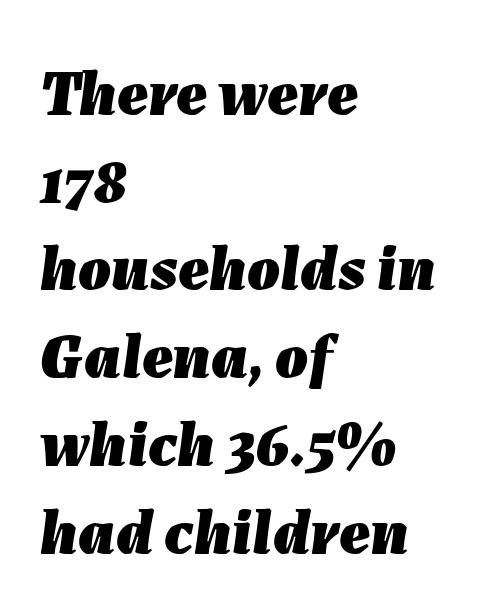
{"italic": "yes", "lean": "right", "slant_degrees": 7, "bold": "yes", "weight": "heavy", "width": "normal", "stroke_contrast": "low", "x_height": "medium", "monospaced": "no", "underline": "no", "align": "left", "line_spacing": "normal", "line_spacing_ratio": 1.35, "letter_spacing": "normal", "letter_spacing_em": 0.0, "glyph_px": 65}
